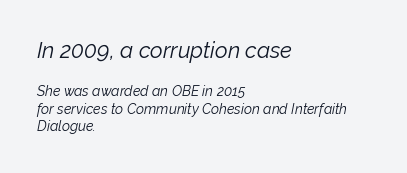
The image shows 22 px text type, italic (leaning right); set left-aligned, normal line spacing (1.25x), normal letter spacing, not underlined; the first (top) block is 1.57x larger.
